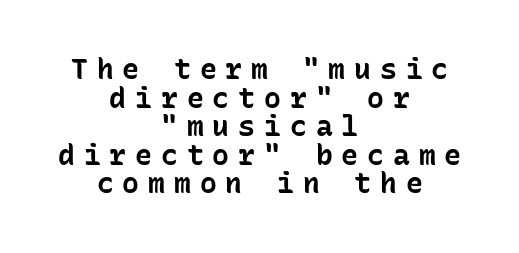
{"serif": "no", "italic": "no", "bold": "yes", "weight": "bold", "width": "normal", "stroke_contrast": "low", "x_height": "medium", "monospaced": "yes", "underline": "no", "align": "center", "line_spacing": "tight", "line_spacing_ratio": 1.02, "letter_spacing": "wide", "letter_spacing_em": 0.32, "glyph_px": 28}
